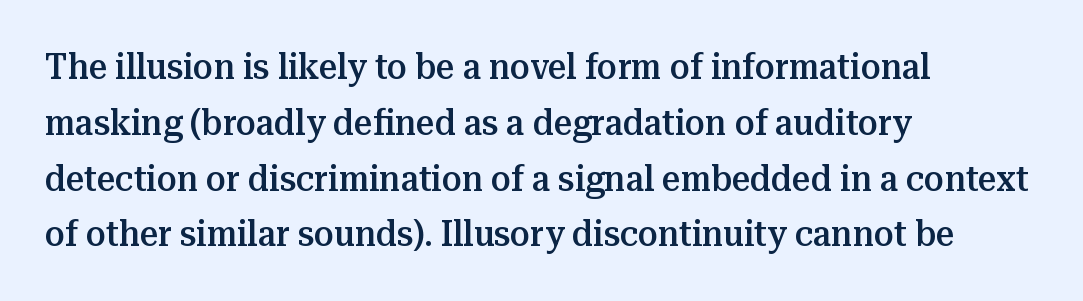
{"serif": "yes", "italic": "no", "bold": "semi", "weight": "semibold", "width": "normal", "stroke_contrast": "medium", "x_height": "medium", "monospaced": "no", "underline": "no", "align": "left", "line_spacing": "normal", "line_spacing_ratio": 1.55, "letter_spacing": "normal", "letter_spacing_em": 0.0, "glyph_px": 36}
